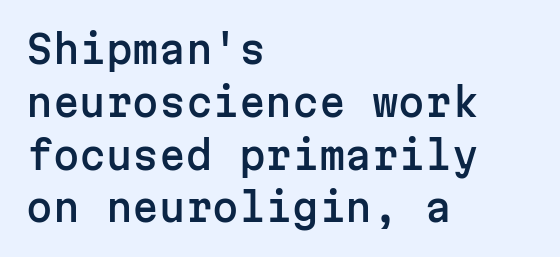
{"serif": "no", "italic": "no", "width": "normal", "stroke_contrast": "low", "x_height": "medium", "monospaced": "yes", "underline": "no", "align": "left", "line_spacing": "normal", "line_spacing_ratio": 1.39, "letter_spacing": "normal", "letter_spacing_em": 0.0, "glyph_px": 38}
